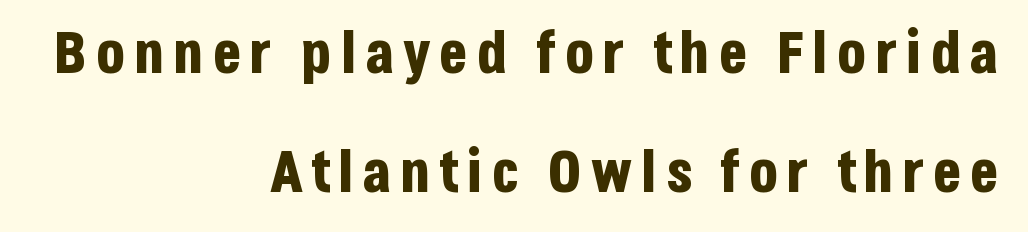
The image shows 60 px bold, condensed sans-serif type, upright; set right-aligned, loose line spacing (1.98x), not underlined; low stroke contrast and a large x-height.
